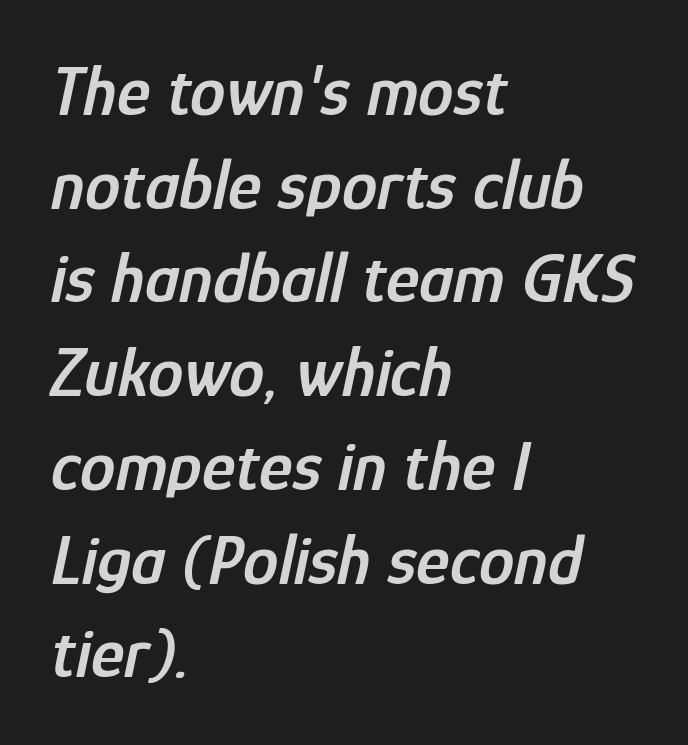
{"italic": "yes", "lean": "right", "slant_degrees": 12, "bold": "semi", "weight": "semibold", "width": "condensed", "stroke_contrast": "low", "x_height": "medium", "monospaced": "no", "underline": "no", "align": "left", "line_spacing": "normal", "line_spacing_ratio": 1.32, "letter_spacing": "normal", "letter_spacing_em": 0.0, "glyph_px": 71}
